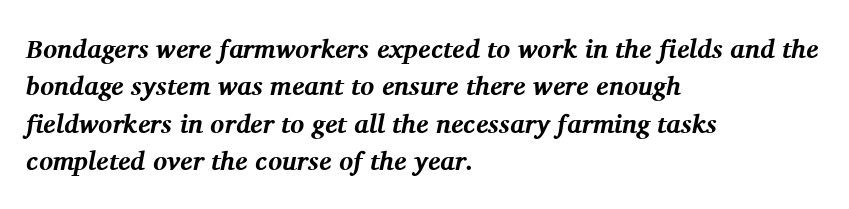
Plenty of ink on the page — the face is bold. The space between consecutive lines is moderate. Unmarked baselines from the first word to the last. The rendering anchors every line to the left-hand side.
